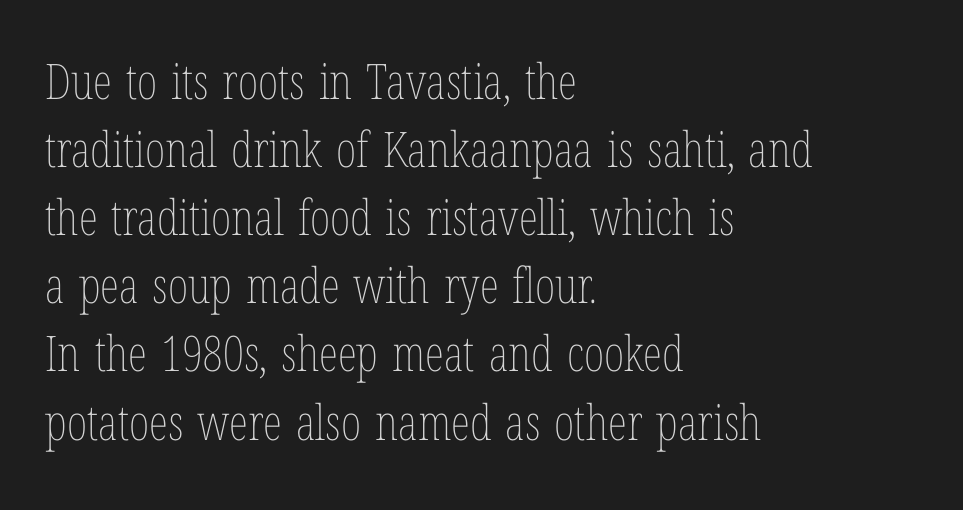
{"italic": "no", "bold": "no", "weight": "thin", "width": "condensed", "stroke_contrast": "low", "x_height": "medium", "monospaced": "no", "underline": "no", "align": "left", "line_spacing": "normal", "line_spacing_ratio": 1.39, "letter_spacing": "normal", "letter_spacing_em": 0.0, "glyph_px": 49}
